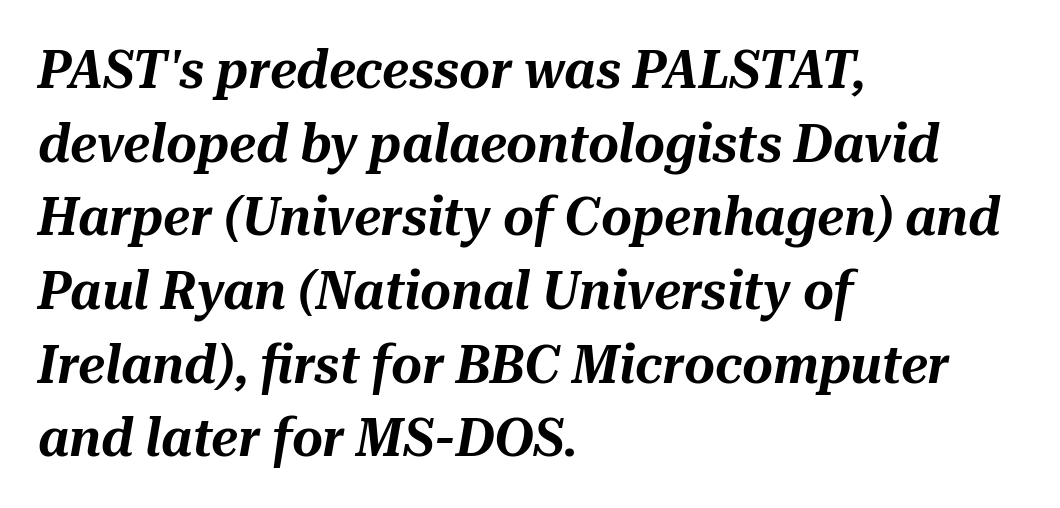
{"italic": "yes", "lean": "right", "slant_degrees": 10, "width": "normal", "stroke_contrast": "medium", "x_height": "medium", "monospaced": "no", "underline": "no", "align": "left", "line_spacing": "normal", "line_spacing_ratio": 1.39, "letter_spacing": "normal", "letter_spacing_em": 0.0, "glyph_px": 53}
